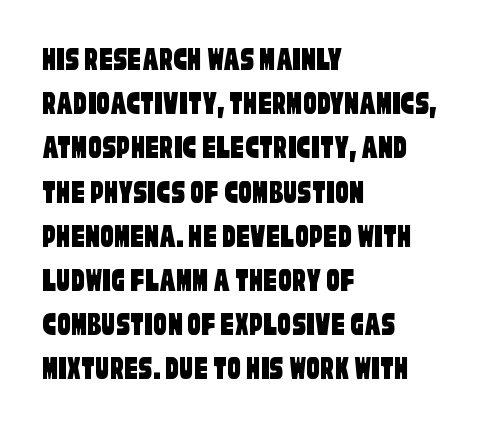
{"serif": "no", "width": "condensed", "stroke_contrast": "low", "x_height": "large", "monospaced": "no", "underline": "no", "align": "left", "line_spacing": "normal", "line_spacing_ratio": 1.3, "letter_spacing": "normal", "letter_spacing_em": 0.0, "glyph_px": 34}
